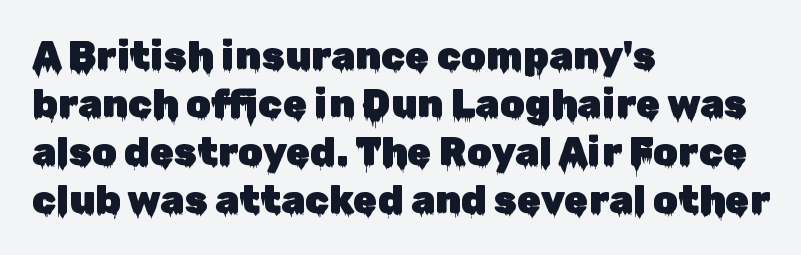
The image shows 39 px sans-serif type, upright; set left-aligned, line spacing 1.23x, normal letter spacing, not underlined; low stroke contrast and a medium x-height.
